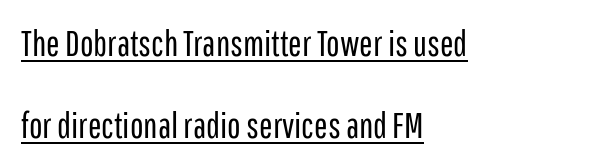
Q: Is the text bold? A: No.
Q: Is the text italic (slanted)? A: No, it is upright.
Q: Is the typeface a serif or a sans-serif typeface? A: Sans-serif.
Q: Is the text underlined? A: Yes.
Q: How is the paragraph aligned? A: Left-aligned.
Q: Is the spacing between letters normal or unusually wide? A: Normal.
Q: Is the spacing between lines tight, normal or loose? A: Loose.
Q: Width (condensed, normal, or wide)? A: Condensed.
Q: Stroke contrast? A: Low.
Q: x-height? A: Medium.
Q: Monospaced? A: No.
